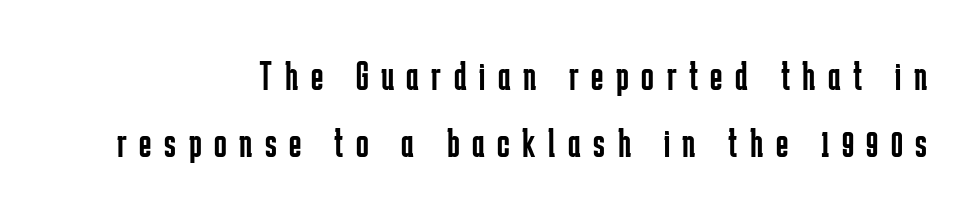
{"serif": "no", "italic": "no", "bold": "no", "weight": "regular", "width": "condensed", "stroke_contrast": "low", "x_height": "medium", "monospaced": "no", "underline": "no", "align": "right", "line_spacing": "normal", "line_spacing_ratio": 1.59, "letter_spacing": "wide", "letter_spacing_em": 0.3, "glyph_px": 42}
